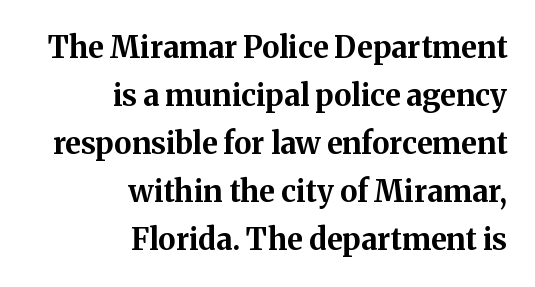
The image shows 30 px bold serif type, upright; set right-aligned, normal line spacing (1.6x), normal letter spacing, not underlined; medium stroke contrast and a medium x-height.
